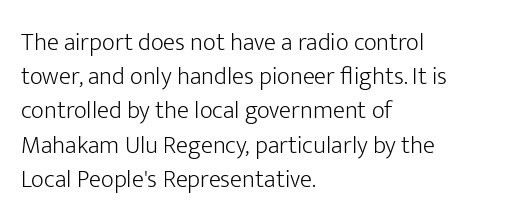
The area under the type is left untouched. A roman cut, with each character standing at attention. Observe the ordinary spacing: letters are neighbours, not strangers. Notice how the passage keeps a crisp vertical edge on the left only.
